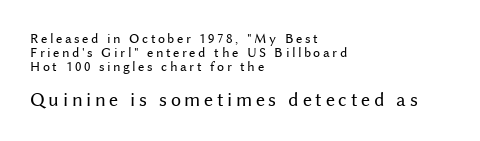
The image shows 20 px text type, upright; set left-aligned, tight line spacing (1.0x), not underlined; the second (bottom) block is 1.43x larger.
